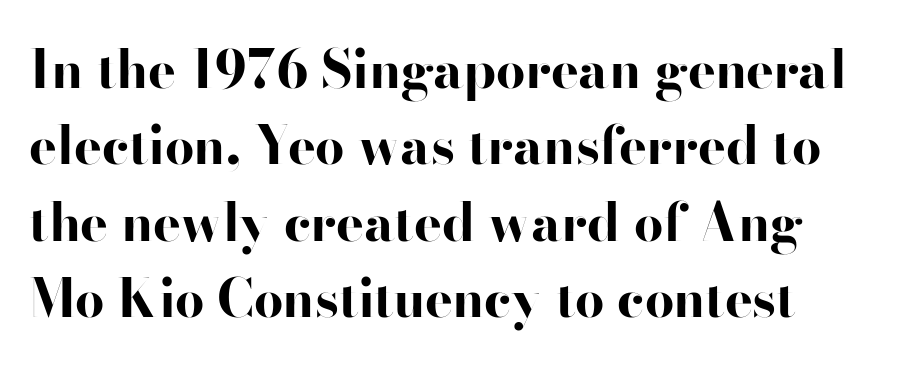
Q: Is the text bold? A: Yes.
Q: Is the text italic (slanted)? A: No, it is upright.
Q: Is the typeface a serif or a sans-serif typeface? A: Sans-serif.
Q: Is the text underlined? A: No.
Q: Is the spacing between letters normal or unusually wide? A: Normal.
Q: Is the spacing between lines tight, normal or loose? A: Normal.
Q: Width (condensed, normal, or wide)? A: Wide.
Q: Stroke contrast? A: High.
Q: x-height? A: Small.
Q: Monospaced? A: No.
